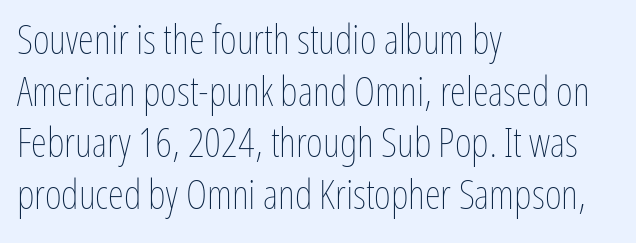
Q: Is the text bold? A: No.
Q: Is the text italic (slanted)? A: No, it is upright.
Q: Is the text underlined? A: No.
Q: How is the paragraph aligned? A: Left-aligned.
Q: Is the spacing between letters normal or unusually wide? A: Normal.
Q: Is the spacing between lines tight, normal or loose? A: Normal.
Q: Width (condensed, normal, or wide)? A: Condensed.
Q: Stroke contrast? A: Low.
Q: x-height? A: Medium.
Q: Monospaced? A: No.
